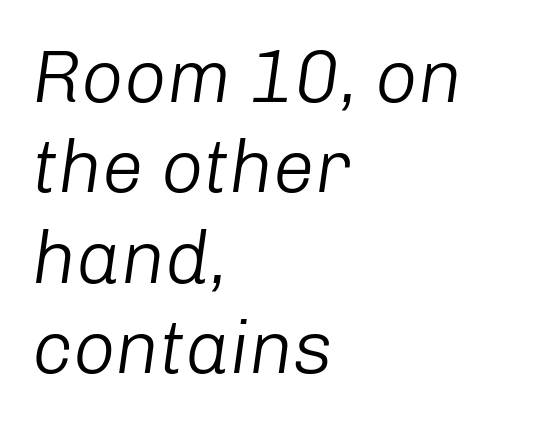
{"italic": "yes", "lean": "right", "slant_degrees": 8, "bold": "no", "weight": "light", "width": "normal", "stroke_contrast": "low", "x_height": "medium", "monospaced": "no", "underline": "no", "align": "left", "line_spacing_ratio": 1.22, "letter_spacing": "normal", "letter_spacing_em": 0.0, "glyph_px": 74}
